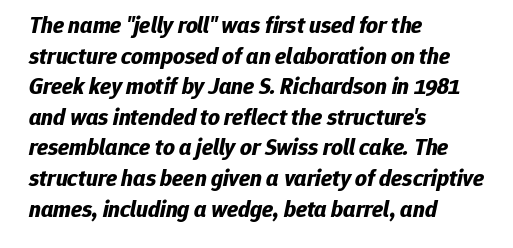
{"italic": "yes", "lean": "right", "slant_degrees": 12, "bold": "yes", "underline": "no", "align": "left", "line_spacing": "normal", "line_spacing_ratio": 1.33, "letter_spacing": "normal", "letter_spacing_em": 0.0, "glyph_px": 23}
